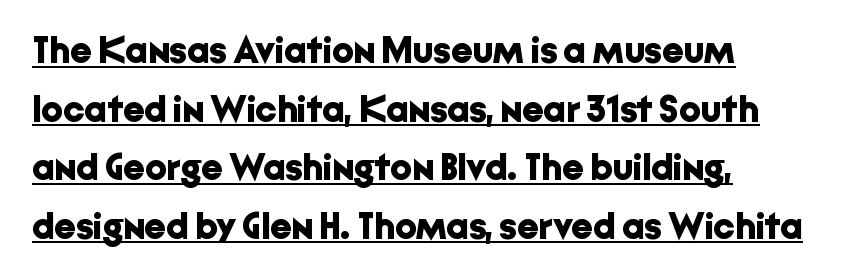
{"serif": "no", "italic": "no", "bold": "yes", "weight": "bold", "width": "normal", "stroke_contrast": "low", "x_height": "medium", "monospaced": "no", "underline": "yes", "align": "left", "line_spacing": "normal", "line_spacing_ratio": 1.54, "letter_spacing": "normal", "letter_spacing_em": 0.0, "glyph_px": 38}
